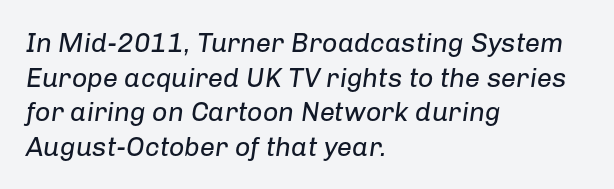
The image shows 27 px text type, italic (leaning right); set left-aligned, normal line spacing (1.28x), normal letter spacing, not underlined.
